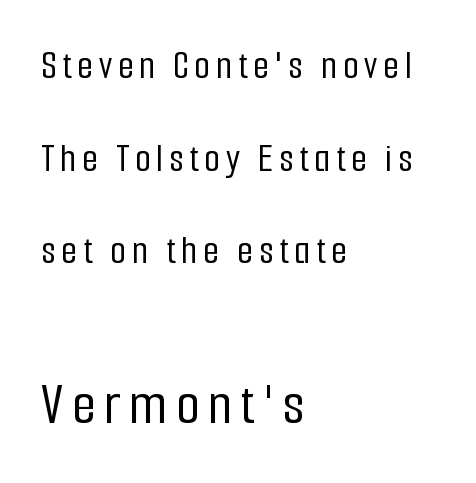
The image shows 61 px condensed sans-serif type, upright; set left-aligned, loose line spacing (2.26x), not underlined; the second (bottom) block is 1.49x larger; low stroke contrast and a medium x-height.
